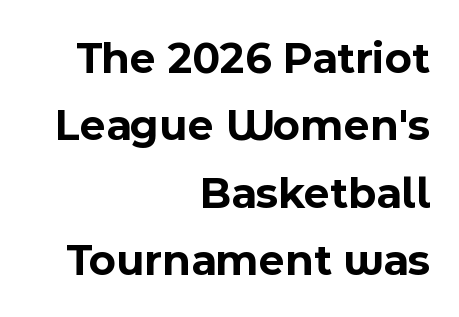
{"serif": "no", "italic": "no", "bold": "yes", "weight": "bold", "width": "normal", "x_height": "medium", "monospaced": "no", "underline": "no", "align": "right", "line_spacing": "normal", "line_spacing_ratio": 1.5, "letter_spacing": "normal", "letter_spacing_em": 0.0, "glyph_px": 45}
